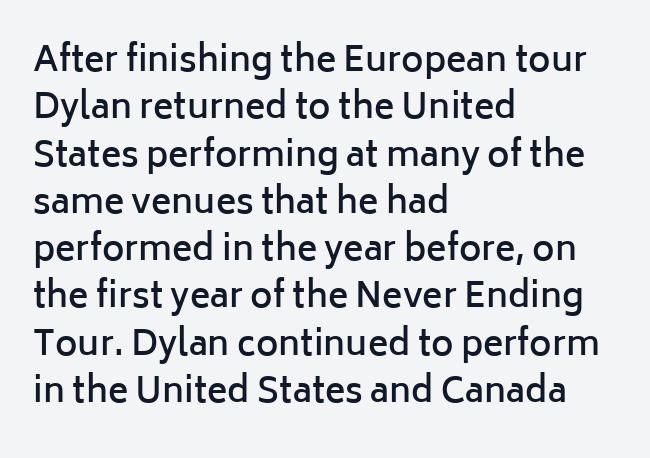
{"serif": "no", "italic": "no", "bold": "semi", "weight": "semibold", "width": "normal", "stroke_contrast": "low", "x_height": "medium", "monospaced": "no", "underline": "no", "align": "left", "line_spacing": "normal", "line_spacing_ratio": 1.39, "letter_spacing": "normal", "letter_spacing_em": 0.0, "glyph_px": 34}
